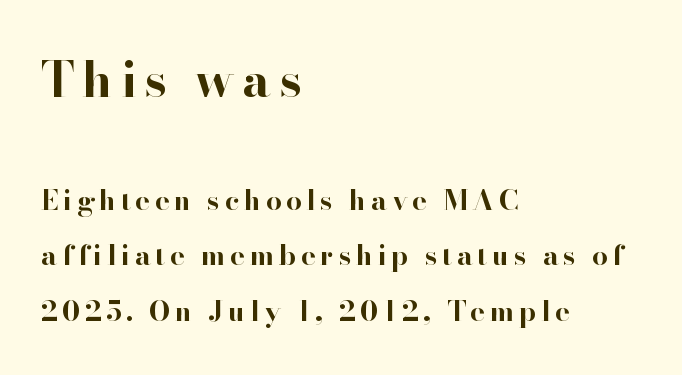
Note: larger setting up top, smaller setting below. How heavy is the stroke? Heavy — this is a bold. The face used here is proportionally spaced, like ordinary book or web type. Letterform terminals end in serifs throughout the passage. It's the straight-up-and-down kind of type.
